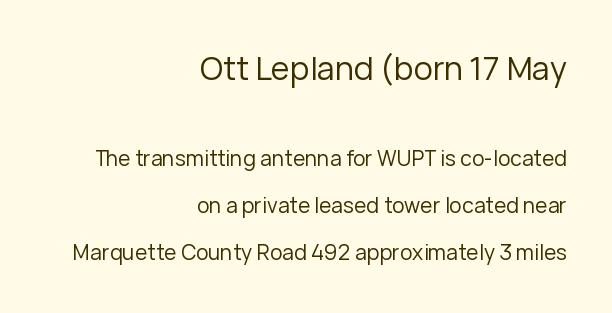
Q: Is the text bold? A: No.
Q: Is the text italic (slanted)? A: No, it is upright.
Q: Is the typeface a serif or a sans-serif typeface? A: Sans-serif.
Q: Is the text underlined? A: No.
Q: How is the paragraph aligned? A: Right-aligned.
Q: Is the spacing between letters normal or unusually wide? A: Normal.
Q: Is the spacing between lines tight, normal or loose? A: Loose.
Q: Which block of text is set in a larger size, the first (top) or the second (bottom)? A: The first (top) one.
Q: Width (condensed, normal, or wide)? A: Normal.
Q: Stroke contrast? A: Low.
Q: x-height? A: Medium.
Q: Monospaced? A: No.
